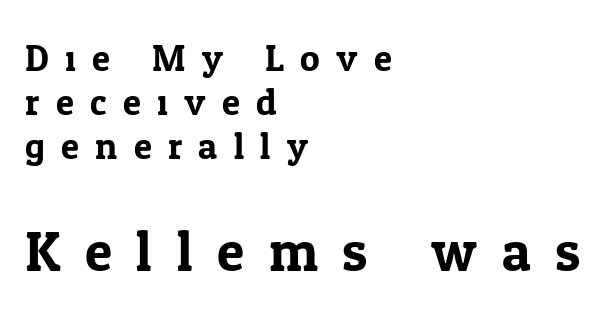
Q: Is the text italic (slanted)? A: No, it is upright.
Q: Is the typeface a serif or a sans-serif typeface? A: Serif.
Q: Is the text underlined? A: No.
Q: How is the paragraph aligned? A: Left-aligned.
Q: Is the spacing between letters normal or unusually wide? A: Unusually wide.
Q: Which block of text is set in a larger size, the first (top) or the second (bottom)? A: The second (bottom) one.
Q: Width (condensed, normal, or wide)? A: Normal.
Q: Stroke contrast? A: Low.
Q: x-height? A: Medium.
Q: Monospaced? A: No.
